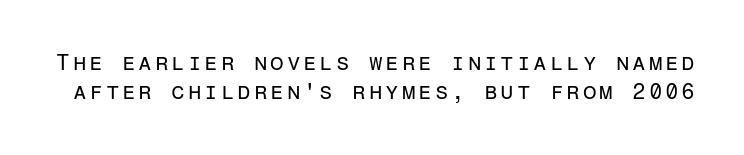
Q: Is the text bold? A: No.
Q: Is the text italic (slanted)? A: No, it is upright.
Q: Is the text underlined? A: No.
Q: Is the spacing between lines tight, normal or loose? A: Normal.
